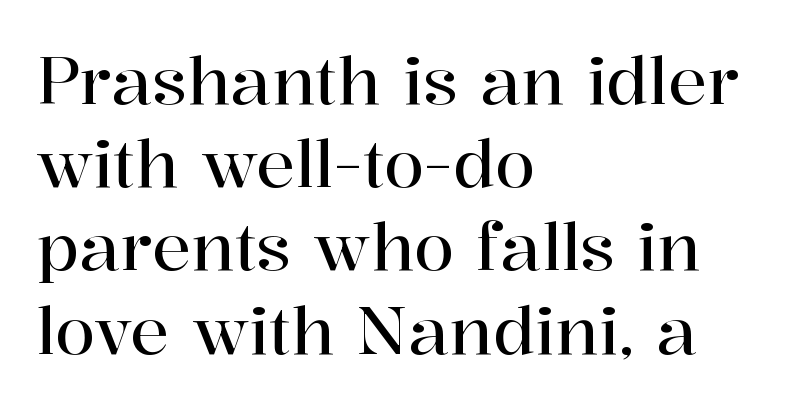
The image shows 65 px serif type, upright; set left-aligned, normal line spacing (1.28x), normal letter spacing, not underlined; high stroke contrast and a medium x-height.
